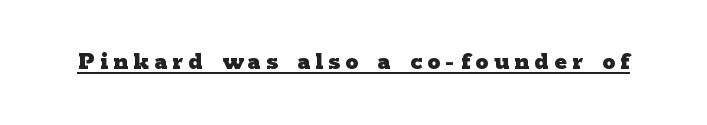
Q: Is the text bold? A: Yes.
Q: Is the text italic (slanted)? A: No, it is upright.
Q: Is the text underlined? A: Yes.
Q: Is the spacing between letters normal or unusually wide? A: Unusually wide.
